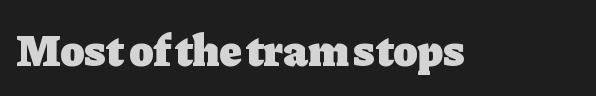
This rendering employs a face with finishing strokes, i.e., a serif. Do the characters align in a grid? No, the font is proportional. The letterforms sit shoulder to shoulder at normal distance. Any mark beneath the type? The region is blank. Each glyph is drawn with heavy, bold strokes. Every stem runs plumb, perpendicular to the baseline.
